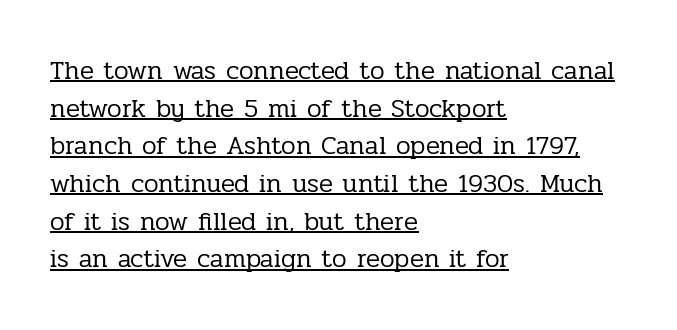
Line beginnings align vertically; line endings do not. What's the leading like? Ordinary, nothing unusual. The face used here is rendered with its standard letterfit. Caption: lettering with a line underneath. Notice how the stems are strictly vertical — no italics here.
